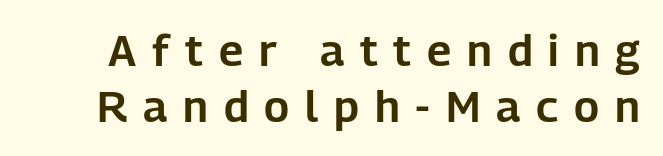
The image shows 44 px sans-serif type, upright; set normal line spacing (1.28x), unusually wide letter spacing (+0.36 em), not underlined; low stroke contrast and a medium x-height.
